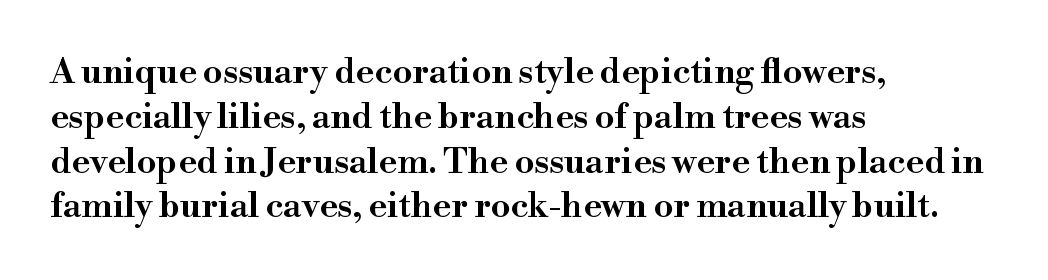
{"serif": "yes", "italic": "no", "width": "wide", "stroke_contrast": "high", "x_height": "small", "monospaced": "no", "underline": "no", "align": "left", "line_spacing": "normal", "line_spacing_ratio": 1.28, "letter_spacing": "normal", "letter_spacing_em": 0.0, "glyph_px": 35}
